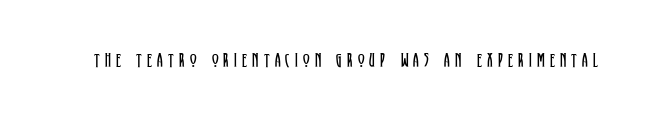
Q: Is the text bold? A: No.
Q: Is the text italic (slanted)? A: No, it is upright.
Q: Is the text underlined? A: No.
Q: Is the spacing between letters normal or unusually wide? A: Unusually wide.
